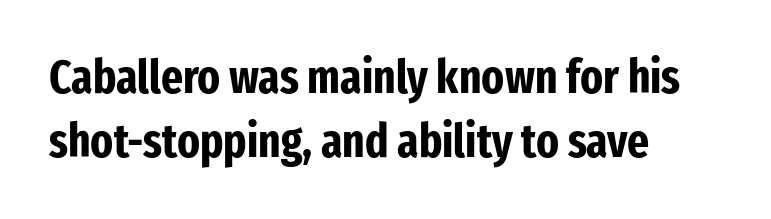
Grotesque or geometric, the face here clearly has no serifs. Summary of vertical rhythm: regular, with standard interline spacing. I'd describe the lettering as bold — thick and assertive. Where is the straight margin? On the left.
